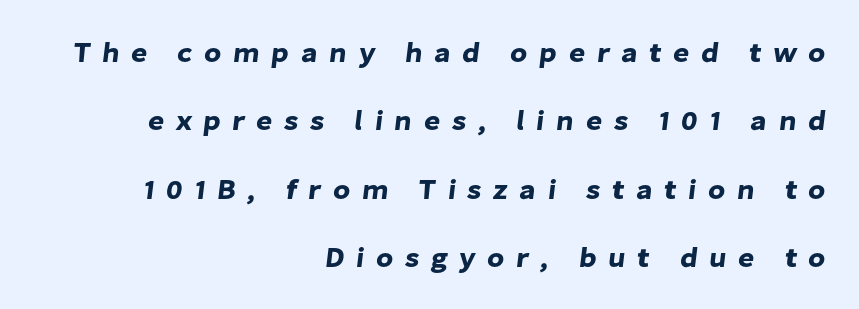
The image shows 28 px sans-serif type; set right-aligned, loose line spacing (2.44x), unusually wide letter spacing (+0.41 em), not underlined; low stroke contrast and a medium x-height.
